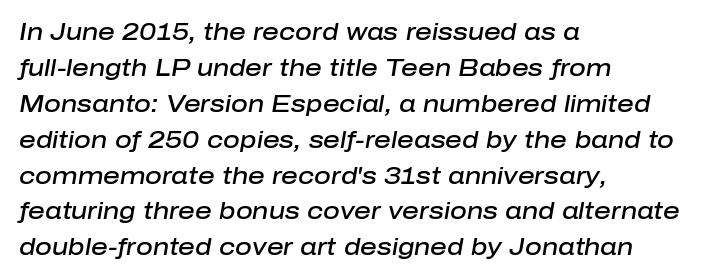
{"italic": "yes", "lean": "right", "slant_degrees": 10, "bold": "semi", "underline": "no", "align": "left", "line_spacing": "normal", "line_spacing_ratio": 1.56, "letter_spacing": "normal", "letter_spacing_em": 0.0, "glyph_px": 23}
